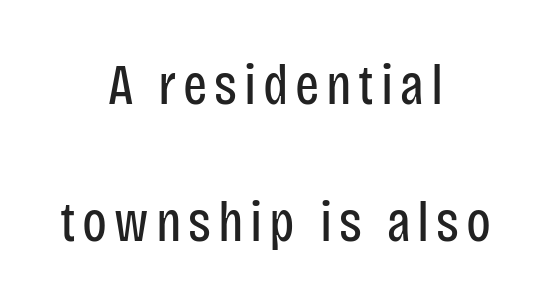
Q: Is the text bold? A: No.
Q: Is the text italic (slanted)? A: No, it is upright.
Q: Is the typeface a serif or a sans-serif typeface? A: Sans-serif.
Q: Is the text underlined? A: No.
Q: How is the paragraph aligned? A: Centered.
Q: Is the spacing between lines tight, normal or loose? A: Loose.
Q: Width (condensed, normal, or wide)? A: Condensed.
Q: Stroke contrast? A: Low.
Q: x-height? A: Large.
Q: Monospaced? A: No.
